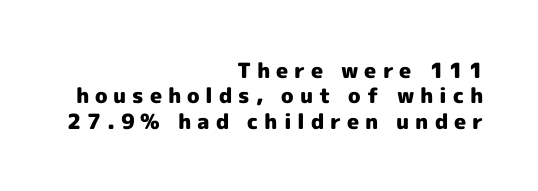
Q: Is the text bold? A: Yes.
Q: Is the text italic (slanted)? A: No, it is upright.
Q: Is the text underlined? A: No.
Q: How is the paragraph aligned? A: Right-aligned.
Q: Is the spacing between letters normal or unusually wide? A: Unusually wide.
